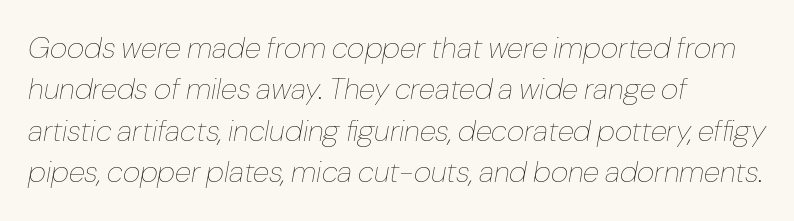
Q: Is the text bold? A: No.
Q: Is the text italic (slanted)? A: Yes, it leans right by about 10 degrees.
Q: Is the text underlined? A: No.
Q: How is the paragraph aligned? A: Left-aligned.
Q: Is the spacing between letters normal or unusually wide? A: Normal.
Q: Is the spacing between lines tight, normal or loose? A: Normal.
Q: Width (condensed, normal, or wide)? A: Normal.
Q: Stroke contrast? A: Low.
Q: x-height? A: Medium.
Q: Monospaced? A: No.
